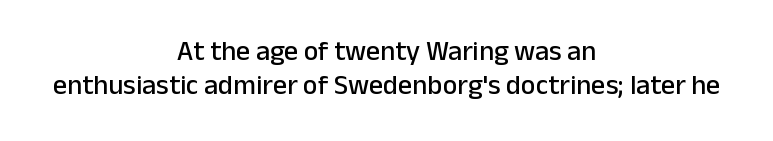
{"serif": "no", "italic": "no", "width": "normal", "stroke_contrast": "low", "x_height": "medium", "monospaced": "no", "underline": "no", "align": "center", "line_spacing_ratio": 1.2, "letter_spacing": "normal", "letter_spacing_em": 0.0, "glyph_px": 28}
